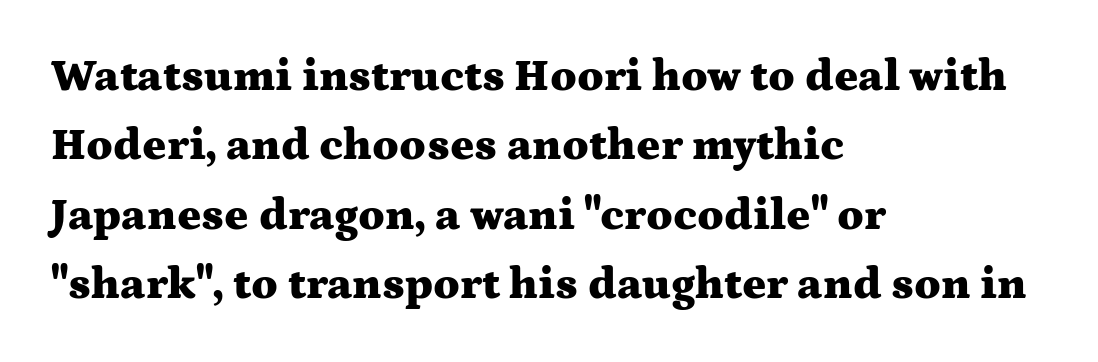
{"serif": "yes", "italic": "no", "bold": "yes", "weight": "heavy", "width": "wide", "stroke_contrast": "medium", "x_height": "medium", "monospaced": "no", "underline": "no", "align": "left", "line_spacing": "normal", "line_spacing_ratio": 1.54, "letter_spacing": "normal", "letter_spacing_em": 0.0, "glyph_px": 45}
